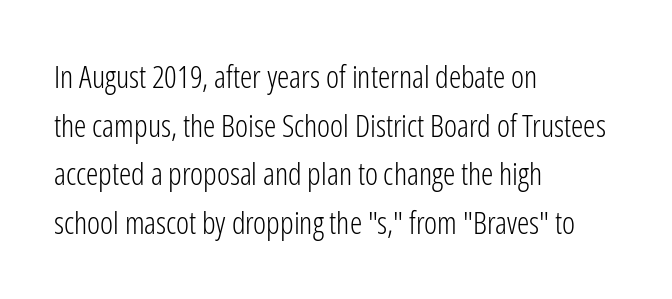
Q: Is the text bold? A: No.
Q: Is the text italic (slanted)? A: No, it is upright.
Q: Is the typeface a serif or a sans-serif typeface? A: Sans-serif.
Q: Is the text underlined? A: No.
Q: How is the paragraph aligned? A: Left-aligned.
Q: Is the spacing between letters normal or unusually wide? A: Normal.
Q: Is the spacing between lines tight, normal or loose? A: Normal.
Q: Width (condensed, normal, or wide)? A: Condensed.
Q: Stroke contrast? A: Low.
Q: x-height? A: Medium.
Q: Monospaced? A: No.
